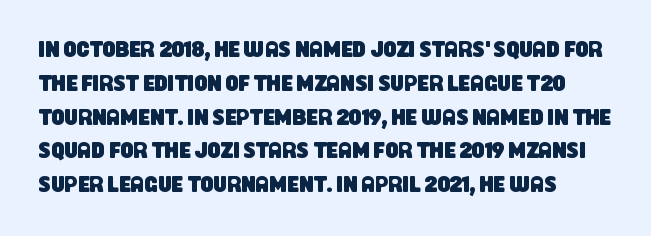
Between one letter and the next there's only the usual sliver of space. Evenly set lines give the paragraph a standard silhouette. Descenders are the only things crossing below the line.
